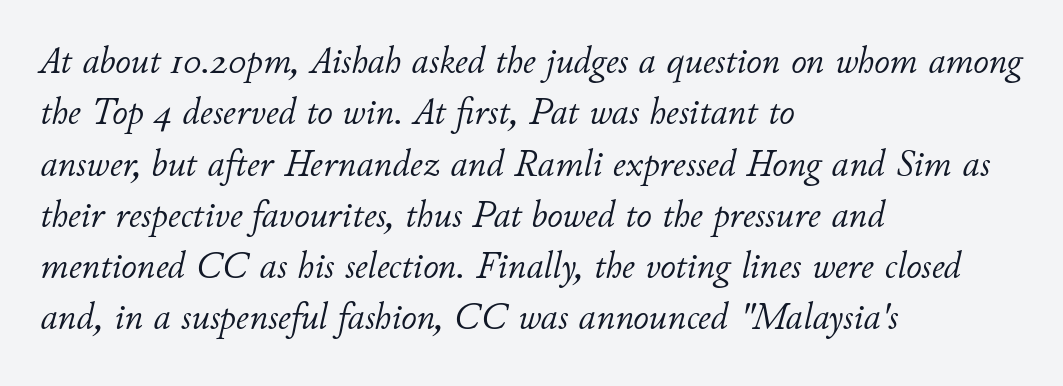
The face used here is proportionally spaced, like ordinary book or web type. The space beneath each line is pristine and unruled. The face used here has a pronounced slope to its letters. Bold? No — there's no thickening of the strokes. These lines are set flush left with a ragged right edge. Characters follow at the spacing the type designer built in.
